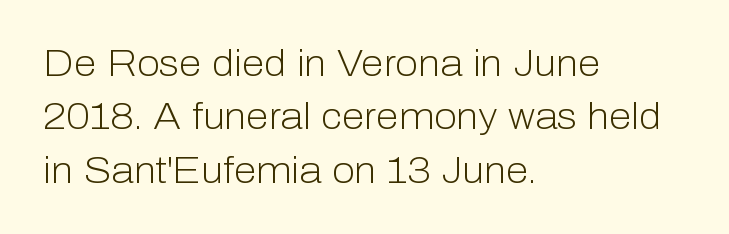
{"serif": "no", "italic": "no", "bold": "no", "weight": "light", "width": "normal", "stroke_contrast": "low", "x_height": "medium", "monospaced": "no", "underline": "no", "align": "left", "line_spacing": "normal", "line_spacing_ratio": 1.44, "letter_spacing": "normal", "letter_spacing_em": 0.0, "glyph_px": 37}
